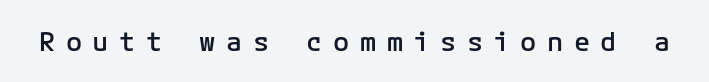
The image shows 27 px text type, upright; set unusually wide letter spacing (+0.39 em), not underlined.
